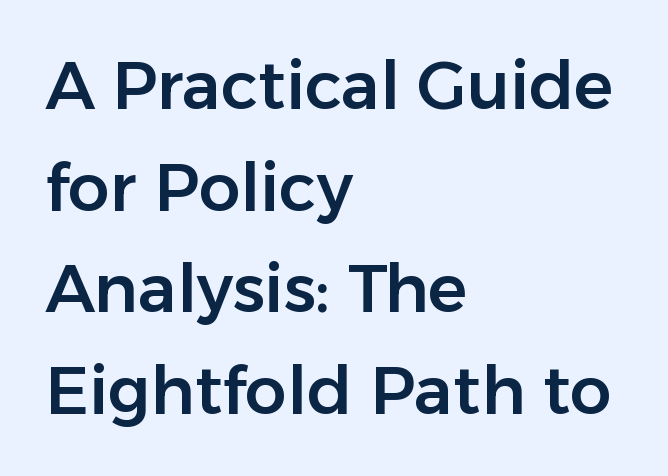
The image shows 66 px sans-serif type, upright; set left-aligned, normal line spacing (1.54x), normal letter spacing, not underlined; low stroke contrast and a medium x-height.
